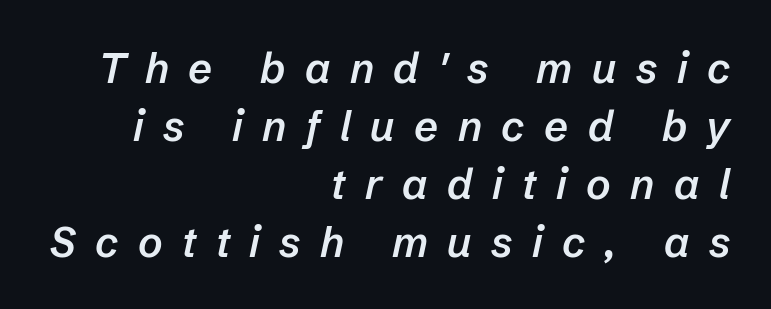
{"italic": "yes", "lean": "right", "slant_degrees": 12, "bold": "semi", "weight": "semibold", "width": "normal", "stroke_contrast": "low", "x_height": "medium", "monospaced": "no", "underline": "no", "align": "right", "line_spacing": "normal", "line_spacing_ratio": 1.38, "letter_spacing": "wide", "letter_spacing_em": 0.46, "glyph_px": 42}
